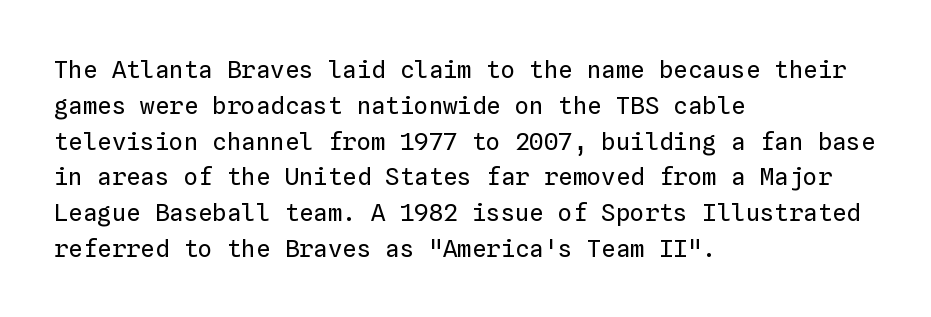
The image shows 24 px text type, upright; set left-aligned, normal line spacing (1.49x), normal letter spacing, not underlined.
